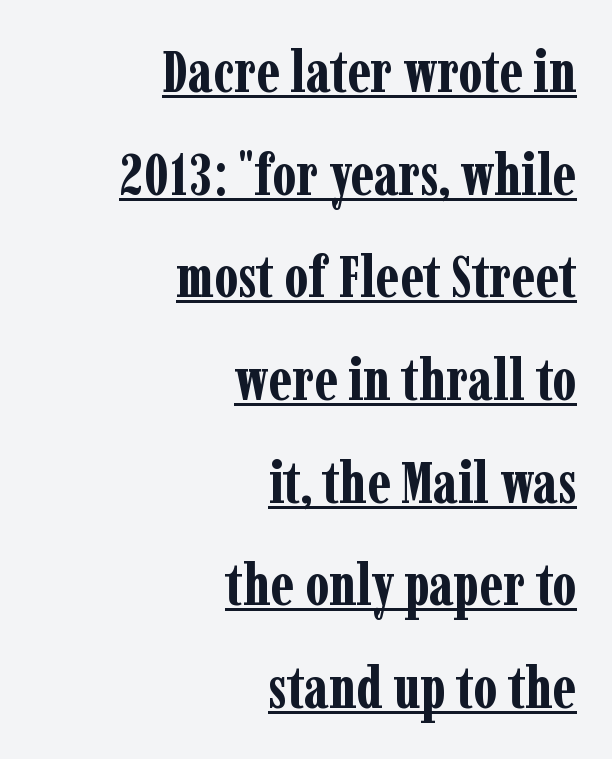
{"serif": "yes", "italic": "no", "bold": "yes", "weight": "bold", "width": "condensed", "stroke_contrast": "low", "x_height": "medium", "monospaced": "no", "underline": "yes", "align": "right", "line_spacing_ratio": 1.77, "letter_spacing": "normal", "letter_spacing_em": 0.0, "glyph_px": 58}
